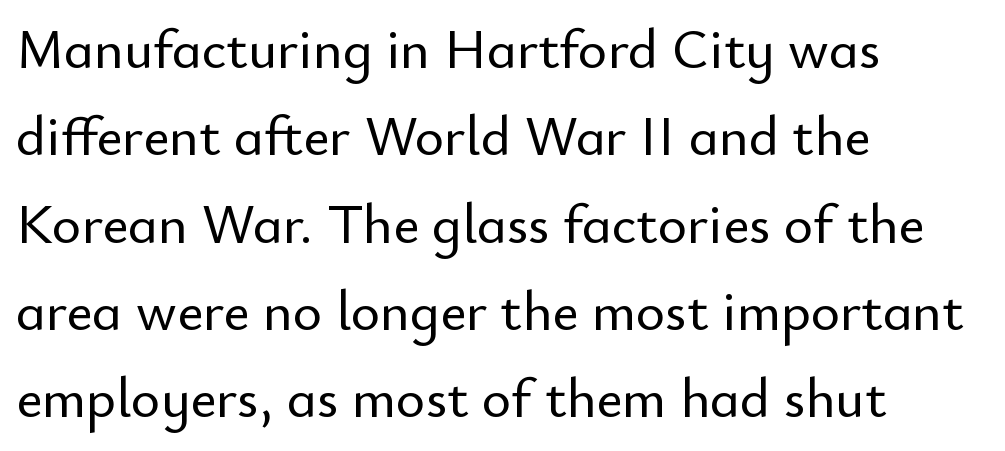
{"serif": "no", "italic": "no", "width": "normal", "stroke_contrast": "low", "x_height": "small", "monospaced": "no", "underline": "no", "align": "left", "line_spacing": "normal", "line_spacing_ratio": 1.56, "letter_spacing": "normal", "letter_spacing_em": 0.0, "glyph_px": 56}
